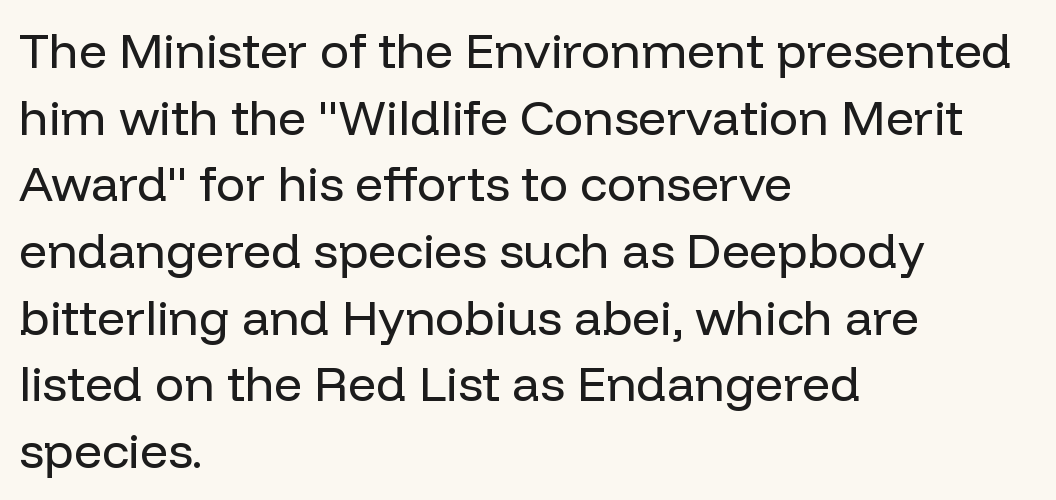
Stem width sits at or under what a default text font uses. What kind of face is this? One without serifs — a sans. Check the space under the baseline: it is left empty. The axis of the letterforms is exactly vertical.
